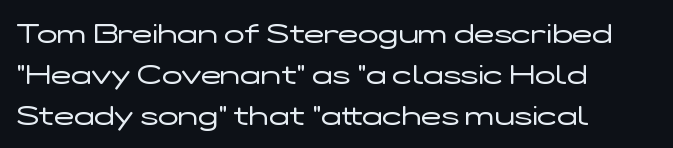
The image shows 27 px text type, upright; set left-aligned, normal line spacing (1.51x), normal letter spacing, not underlined.
